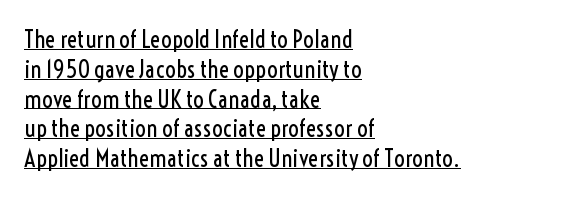
Each line starts at the same left margin while the right side varies. The characters are drawn with everyday or finer stroke widths. Posture: vertical. These lines keep a tight, regular rhythm from letter to letter. Underlined type.
